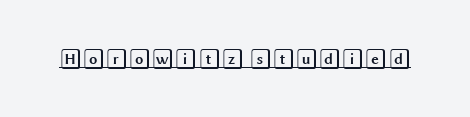
Q: Is the text italic (slanted)? A: No, it is upright.
Q: Is the text underlined? A: Yes.
Q: Is the spacing between letters normal or unusually wide? A: Normal.
